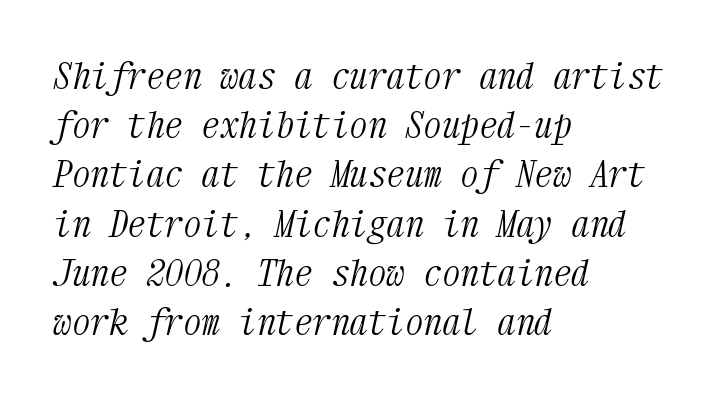
The image shows 37 px light, condensed serif type, italic (leaning right), monospaced; set left-aligned, normal line spacing (1.33x), normal letter spacing, not underlined; medium stroke contrast and a medium x-height.
